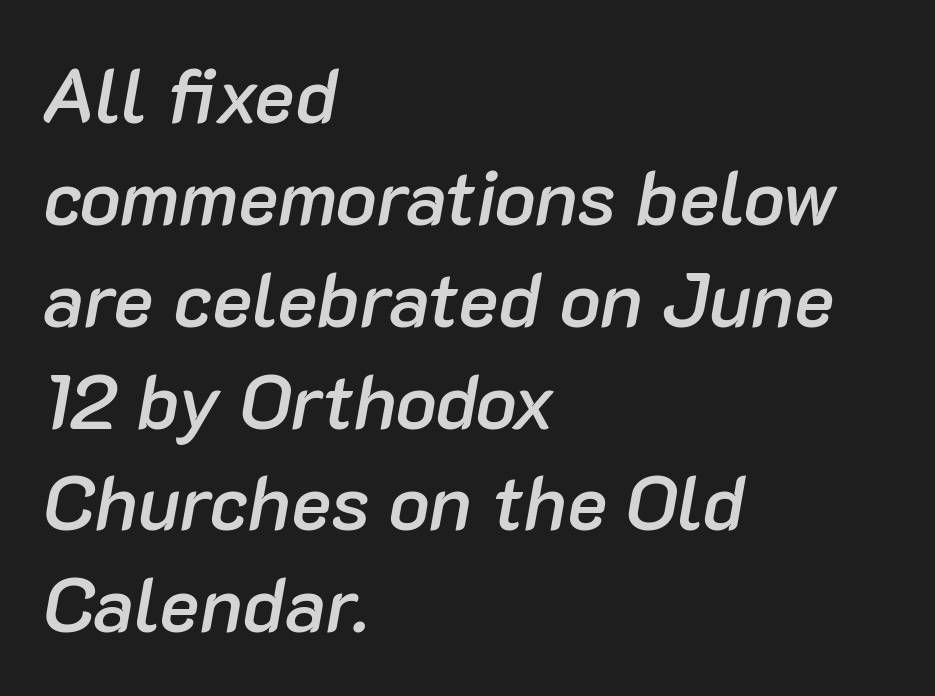
The image shows 76 px semibold type, italic (leaning right); set left-aligned, normal line spacing (1.34x), normal letter spacing, not underlined; low stroke contrast and a medium x-height.
